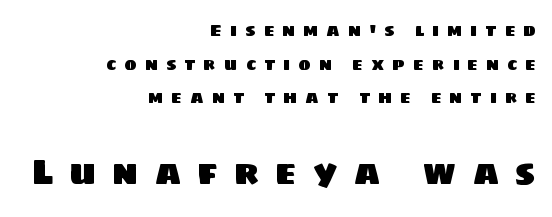
{"serif": "no", "width": "normal", "stroke_contrast": "low", "x_height": "large", "monospaced": "no", "underline": "no", "align": "right", "line_spacing": "loose", "line_spacing_ratio": 1.98, "letter_spacing": "wide", "letter_spacing_em": 0.47, "larger_block": "second", "size_ratio": 2.0, "glyph_px": 34}
